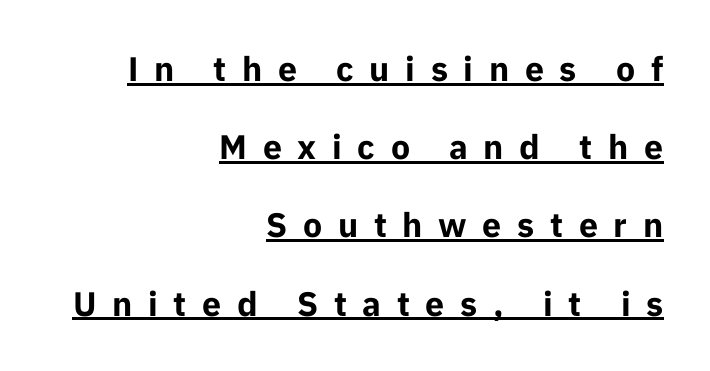
The image shows 34 px bold sans-serif type, upright; set right-aligned, loose line spacing (2.3x), unusually wide letter spacing (+0.46 em), underlined; low stroke contrast and a medium x-height.
